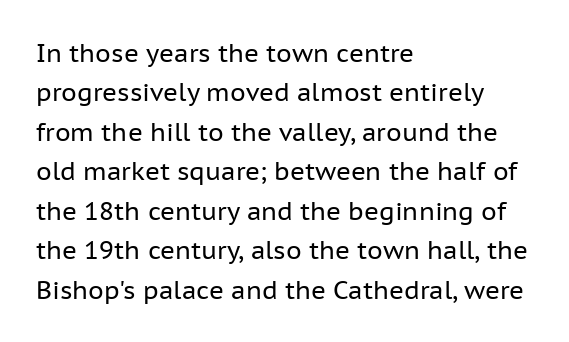
This block has exactly the height ordinary leading produces. Heft: none added — not bold. The face used here is rendered with its standard letterfit. Horizontally, the lines are justified to the leading edge only.
